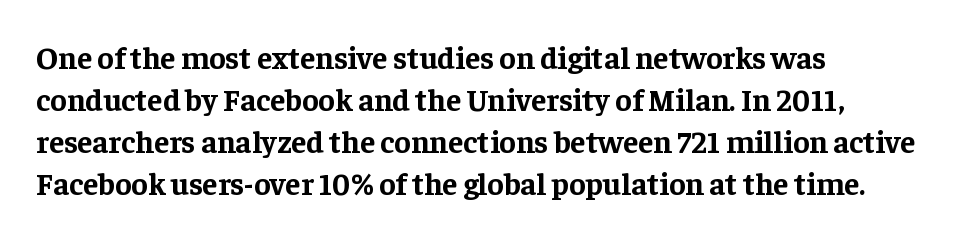
The image shows 31 px bold serif type, upright; set left-aligned, normal line spacing (1.35x), normal letter spacing, not underlined; low stroke contrast and a medium x-height.
